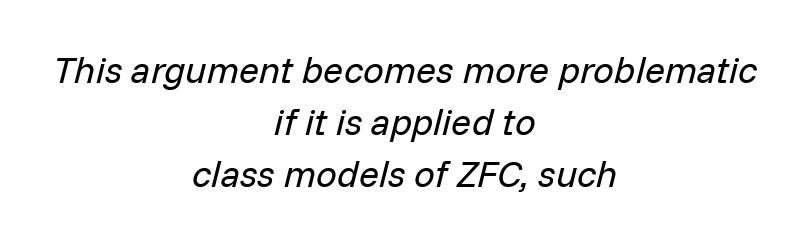
The image shows 37 px regular-weight type, italic (leaning right); set centered, normal line spacing (1.41x), normal letter spacing, not underlined; low stroke contrast and a medium x-height.
